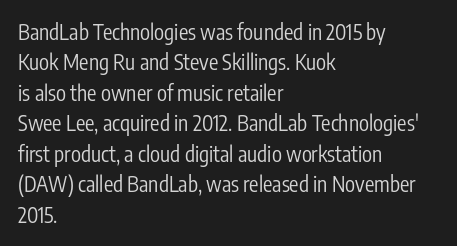
Letter spacing: default. Ink coverage per letter is moderate at most. The rag falls on the right side of this text block. Descenders are the only things crossing below the line. This block has exactly the height ordinary leading produces. This is the regular roman posture of the typeface.
